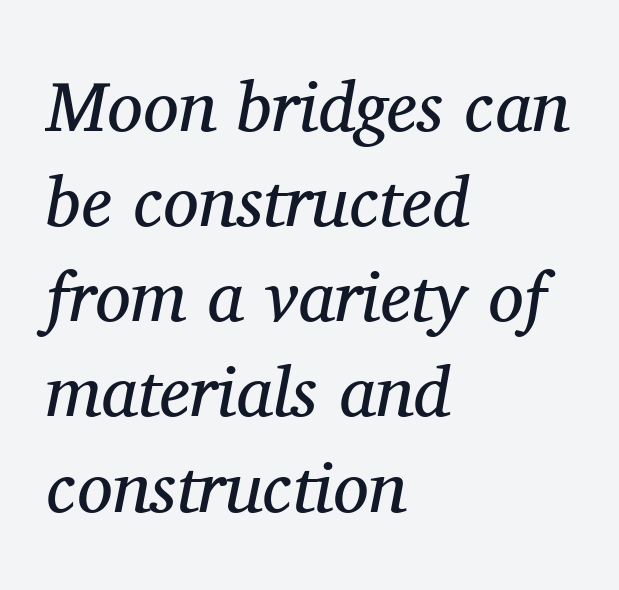
The image shows 71 px regular-weight serif type, italic (leaning right); set left-aligned, normal line spacing (1.34x), normal letter spacing, not underlined; medium stroke contrast and a medium x-height.
